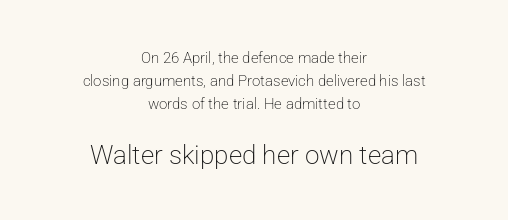
The image shows 26 px text type, upright; set centered, normal line spacing (1.53x), normal letter spacing, not underlined; the second (bottom) block is 1.73x larger.
